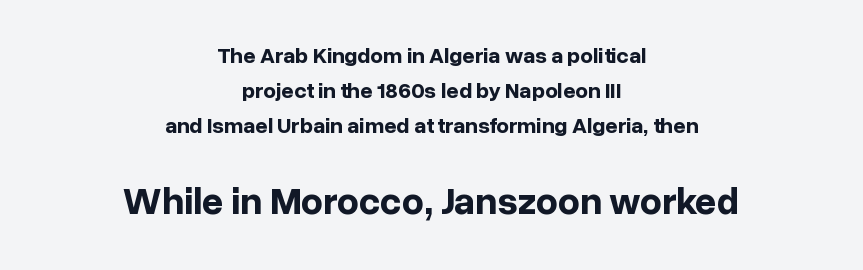
Q: Is the text bold? A: Yes.
Q: Is the text italic (slanted)? A: No, it is upright.
Q: Is the typeface a serif or a sans-serif typeface? A: Sans-serif.
Q: Is the text underlined? A: No.
Q: How is the paragraph aligned? A: Centered.
Q: Is the spacing between letters normal or unusually wide? A: Normal.
Q: Is the spacing between lines tight, normal or loose? A: Normal.
Q: Which block of text is set in a larger size, the first (top) or the second (bottom)? A: The second (bottom) one.
Q: Width (condensed, normal, or wide)? A: Normal.
Q: Stroke contrast? A: Low.
Q: x-height? A: Medium.
Q: Monospaced? A: No.
